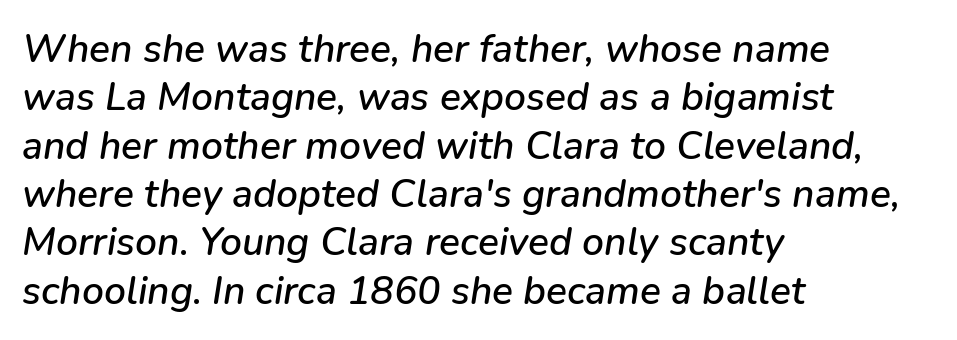
Q: Is the text italic (slanted)? A: Yes, it leans right by about 9 degrees.
Q: Is the text underlined? A: No.
Q: How is the paragraph aligned? A: Left-aligned.
Q: Is the spacing between letters normal or unusually wide? A: Normal.
Q: Width (condensed, normal, or wide)? A: Normal.
Q: Stroke contrast? A: Low.
Q: x-height? A: Medium.
Q: Monospaced? A: No.
